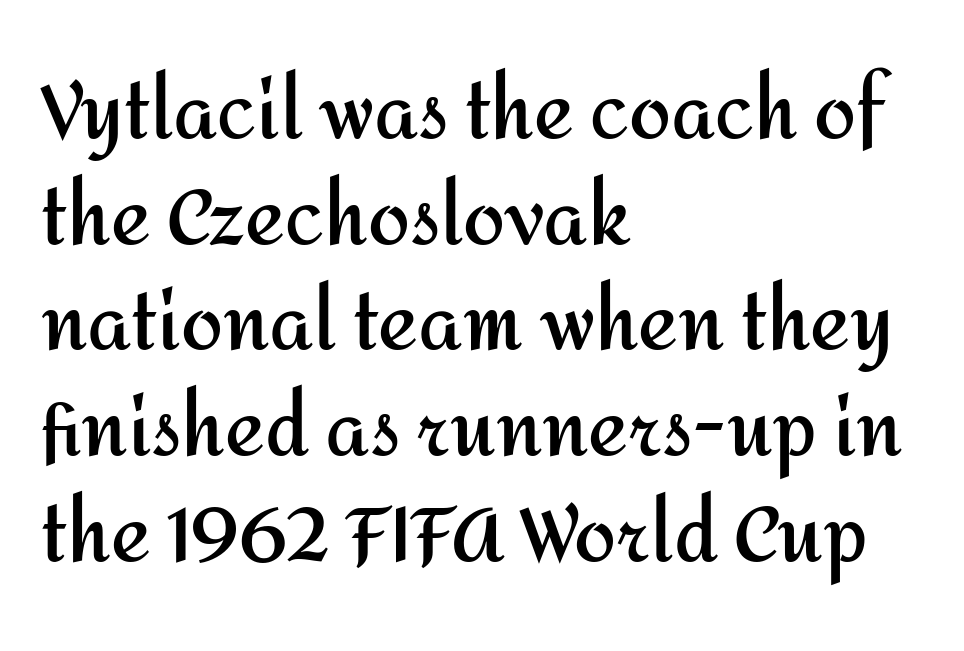
Q: Is the text bold? A: Yes.
Q: Is the text italic (slanted)? A: No, it is upright.
Q: Is the typeface a serif or a sans-serif typeface? A: Sans-serif.
Q: Is the text underlined? A: No.
Q: How is the paragraph aligned? A: Left-aligned.
Q: Is the spacing between letters normal or unusually wide? A: Normal.
Q: Is the spacing between lines tight, normal or loose? A: Normal.
Q: Width (condensed, normal, or wide)? A: Normal.
Q: Stroke contrast? A: Medium.
Q: x-height? A: Medium.
Q: Monospaced? A: No.
